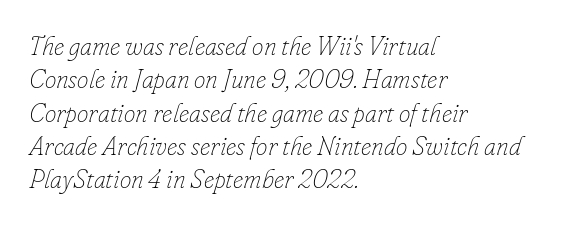
{"italic": "yes", "lean": "right", "slant_degrees": 16, "bold": "no", "underline": "no", "align": "left", "line_spacing": "normal", "line_spacing_ratio": 1.28, "letter_spacing": "normal", "letter_spacing_em": 0.0, "glyph_px": 26}
